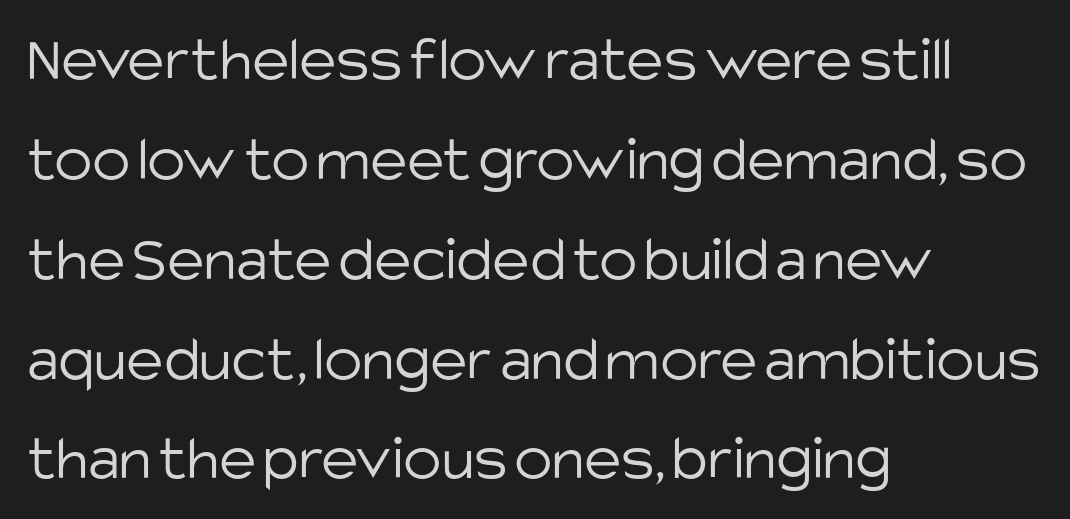
Q: Is the text bold? A: No.
Q: Is the text italic (slanted)? A: No, it is upright.
Q: Is the typeface a serif or a sans-serif typeface? A: Sans-serif.
Q: Is the text underlined? A: No.
Q: How is the paragraph aligned? A: Left-aligned.
Q: Is the spacing between letters normal or unusually wide? A: Normal.
Q: Is the spacing between lines tight, normal or loose? A: Normal.
Q: Width (condensed, normal, or wide)? A: Normal.
Q: Stroke contrast? A: Low.
Q: x-height? A: Large.
Q: Monospaced? A: No.
